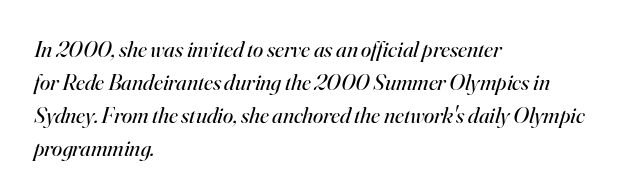
The text carries the slant typical of an italic or oblique font. Does the leading feel generous? No, just average. In CSS terms this would be text-align: left. Look at the tracking — it's just the regular setting, nothing added. A quiet, ordinary-to-light weight characterises the typeface. Check under the words: just untouched page.
